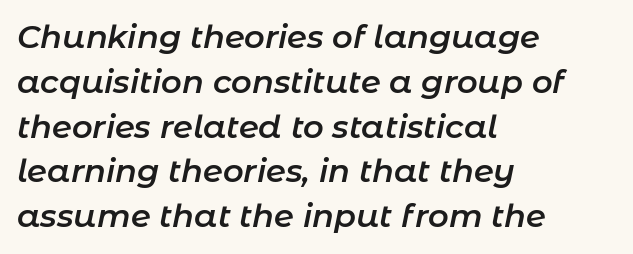
Q: Is the text bold? A: Semi-bold.
Q: Is the text italic (slanted)? A: Yes, it leans right by about 11 degrees.
Q: Is the text underlined? A: No.
Q: How is the paragraph aligned? A: Left-aligned.
Q: Is the spacing between letters normal or unusually wide? A: Normal.
Q: Is the spacing between lines tight, normal or loose? A: Normal.
Q: Width (condensed, normal, or wide)? A: Normal.
Q: Stroke contrast? A: Low.
Q: x-height? A: Medium.
Q: Monospaced? A: No.
